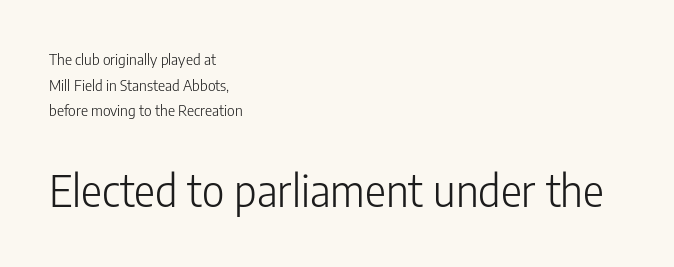
The image shows 44 px light, condensed sans-serif type, upright; set left-aligned, line spacing 1.71x, normal letter spacing, not underlined; the second (bottom) block is 2.93x larger; low stroke contrast and a medium x-height.
